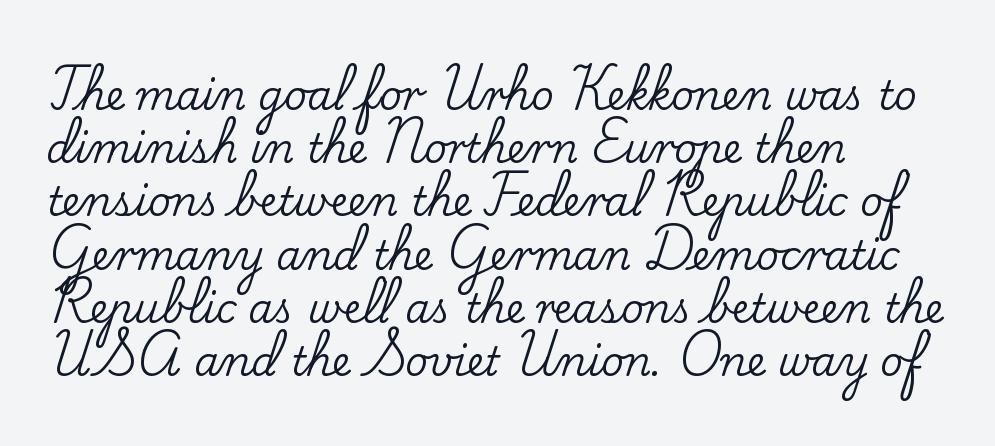
The image shows 40 px serif type; set left-aligned, normal line spacing (1.33x), normal letter spacing, not underlined; low stroke contrast and a small x-height.
